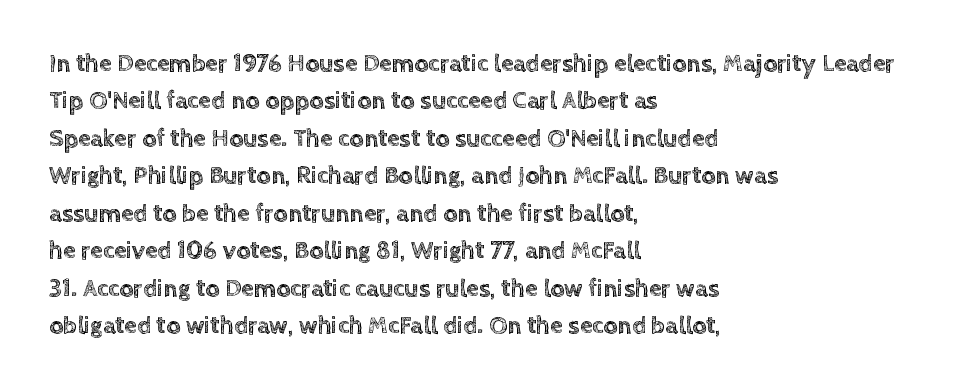
The image shows 25 px text type, upright; set left-aligned, normal line spacing (1.5x), normal letter spacing, not underlined.
